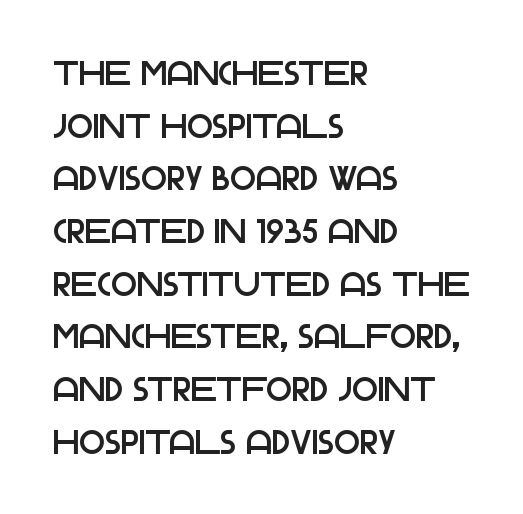
{"serif": "no", "italic": "no", "width": "normal", "stroke_contrast": "low", "x_height": "large", "monospaced": "no", "underline": "no", "align": "left", "line_spacing": "normal", "line_spacing_ratio": 1.55, "letter_spacing": "normal", "letter_spacing_em": 0.0, "glyph_px": 34}
